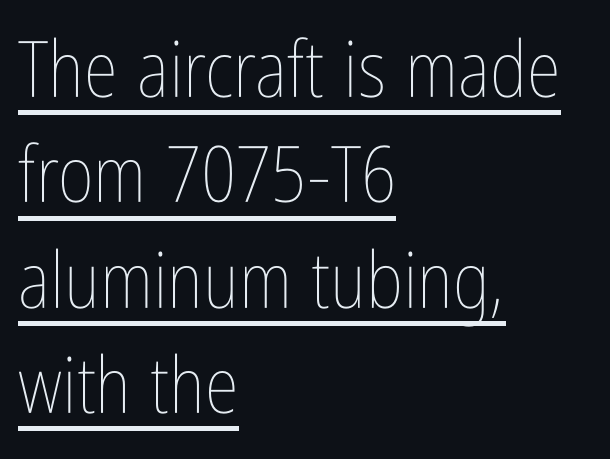
This sample has the flowing, uneven cadence of proportional lettering. Layout note: lines flush left. When letters stand straight like this, we call the style roman or upright. In terms of leading, this rendering sits right in the middle. Letter spacing: default. The strokes carry an ordinary text weight at most.
